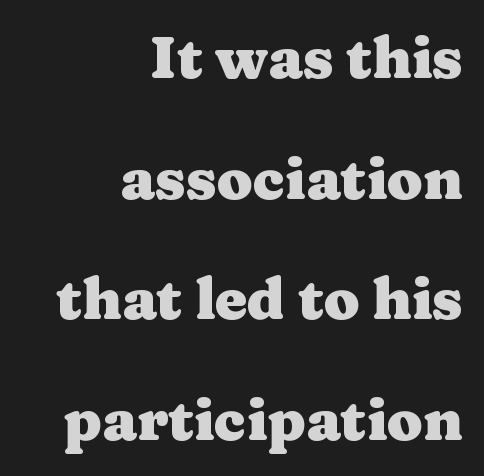
The gap between lines stays unmarked. In terms of leading, this rendering errs on the spacious side. Letterform terminals end in serifs throughout the passage. Students, this is bold: see how much ink each stroke carries.
